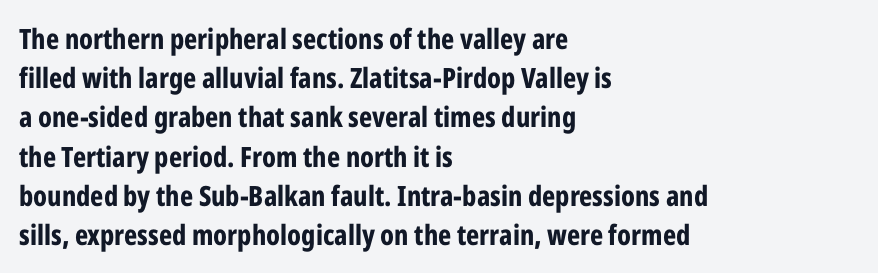
Interline gaps are of average width in this sample. Unlike italic type, these characters show no tilt at all. A bare baseline throughout the passage. The glyphs in this specimen are sans serif.
